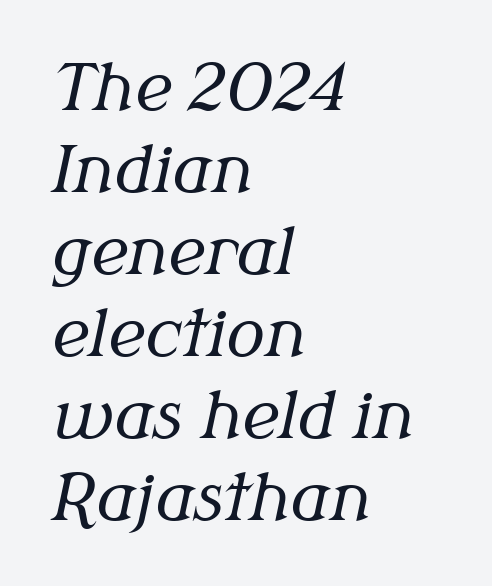
The image shows 64 px regular-weight serif type, italic (leaning right); set left-aligned, normal line spacing (1.28x), normal letter spacing, not underlined; medium stroke contrast and a medium x-height.
